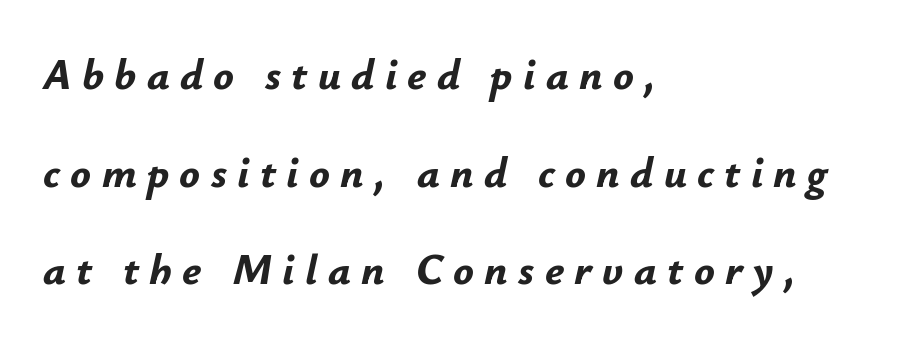
Q: Is the text bold? A: Yes.
Q: Is the text italic (slanted)? A: Yes, it leans right by about 12 degrees.
Q: Is the text underlined? A: No.
Q: How is the paragraph aligned? A: Left-aligned.
Q: Is the spacing between letters normal or unusually wide? A: Unusually wide.
Q: Is the spacing between lines tight, normal or loose? A: Loose.
Q: Width (condensed, normal, or wide)? A: Normal.
Q: Stroke contrast? A: Low.
Q: x-height? A: Small.
Q: Monospaced? A: No.
